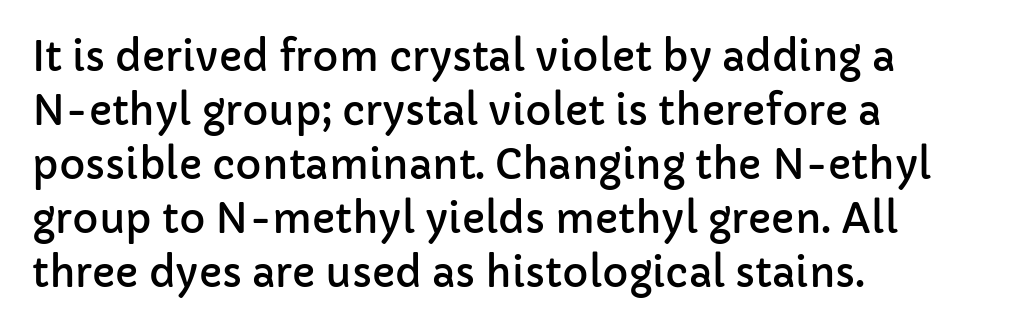
Q: Is the text italic (slanted)? A: No, it is upright.
Q: Is the typeface a serif or a sans-serif typeface? A: Sans-serif.
Q: Is the text underlined? A: No.
Q: How is the paragraph aligned? A: Left-aligned.
Q: Is the spacing between letters normal or unusually wide? A: Normal.
Q: Is the spacing between lines tight, normal or loose? A: Normal.
Q: Width (condensed, normal, or wide)? A: Normal.
Q: Stroke contrast? A: Low.
Q: x-height? A: Medium.
Q: Monospaced? A: No.
